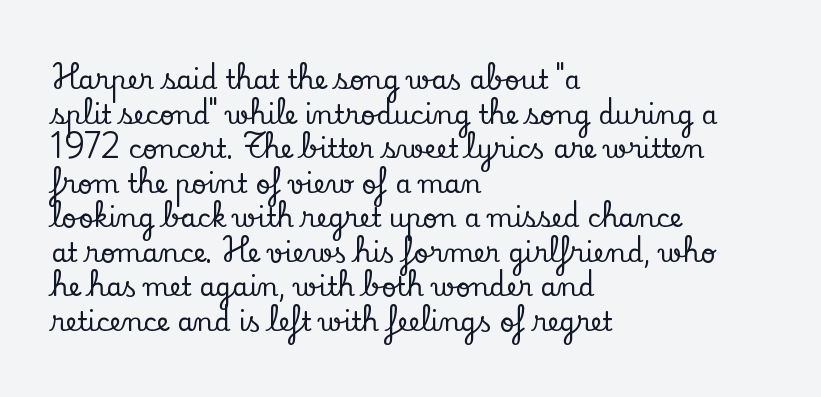
Reading down the block, your eye returns to a fixed left position each line. The line-height multiplier appears to be the usual default. Anything drawn beneath the words? Only blank space. Nope, not italic — everything's standing straight. No extra tracking has been applied to these lines.
